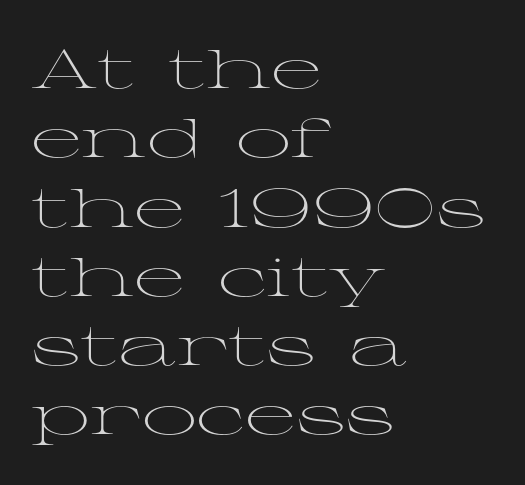
Compared with typical body copy, the letter spacing here is the same. Weight: in the light-to-regular range. Proportional: the letters do not fall into vertical columns. A roman cut, with each character standing at attention. Just letters on the line, the space beneath them empty.
